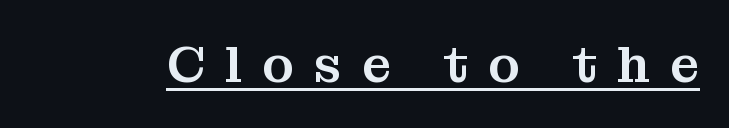
The image shows 52 px serif type, upright; set unusually wide letter spacing (+0.39 em), underlined; medium stroke contrast and a medium x-height.
